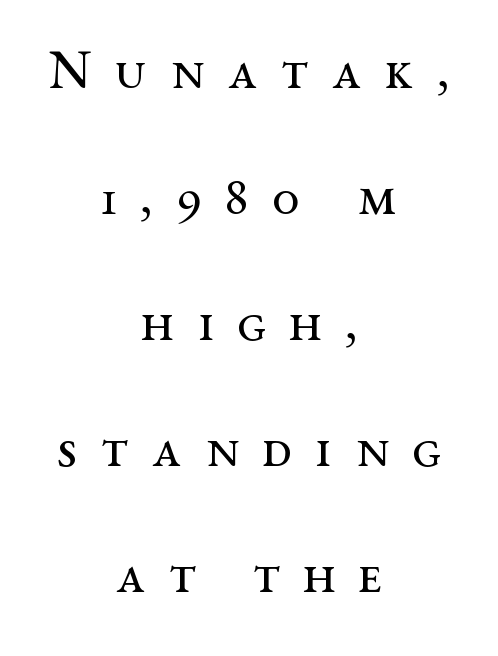
Q: Is the text bold? A: No.
Q: Is the text italic (slanted)? A: No, it is upright.
Q: Is the typeface a serif or a sans-serif typeface? A: Serif.
Q: Is the text underlined? A: No.
Q: How is the paragraph aligned? A: Centered.
Q: Is the spacing between letters normal or unusually wide? A: Unusually wide.
Q: Is the spacing between lines tight, normal or loose? A: Loose.
Q: Width (condensed, normal, or wide)? A: Wide.
Q: Stroke contrast? A: Medium.
Q: x-height? A: Medium.
Q: Monospaced? A: No.
